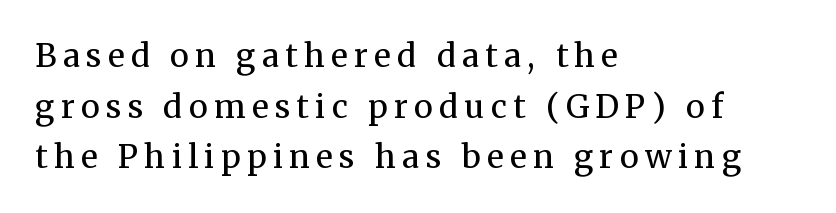
{"serif": "yes", "italic": "no", "bold": "no", "weight": "regular", "width": "normal", "stroke_contrast": "medium", "x_height": "medium", "monospaced": "no", "underline": "no", "align": "left", "line_spacing": "normal", "line_spacing_ratio": 1.58, "letter_spacing": "wide", "letter_spacing_em": 0.2, "glyph_px": 32}
